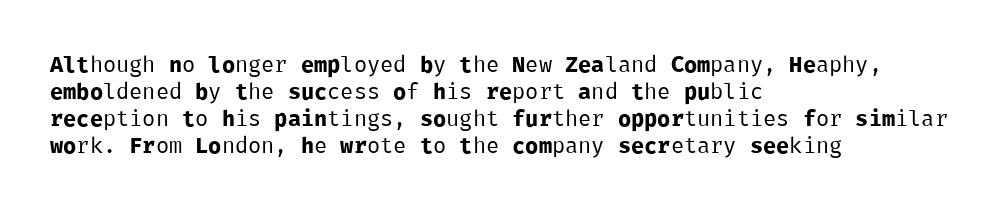
The image shows 22 px text type, upright; set left-aligned, line spacing 1.23x, normal letter spacing, not underlined.
